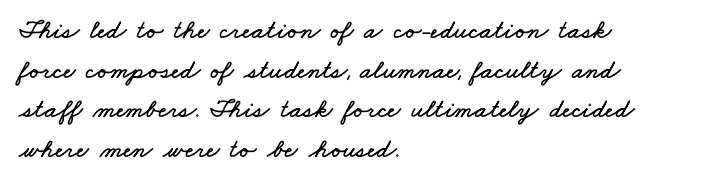
{"underline": "no", "align": "left", "line_spacing": "normal", "line_spacing_ratio": 1.47, "letter_spacing": "normal", "letter_spacing_em": 0.0, "glyph_px": 27}
